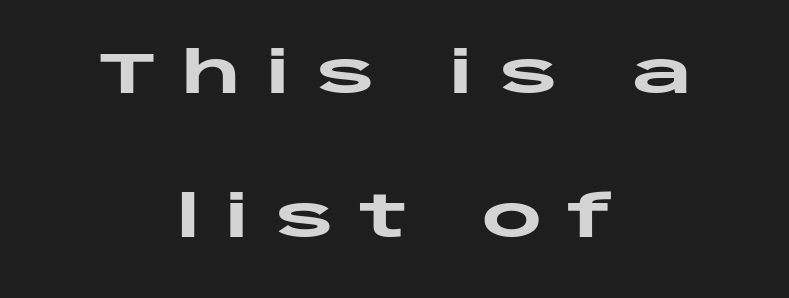
What stands out about the letter spacing? Its width — letters are far apart. What's the leading like? Stretched, with rows far apart. A student would call this center alignment; a typographer would say set centered. Serif or sans? Sans — the stroke terminals are bare.
